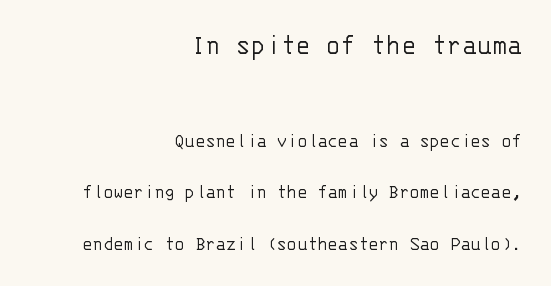
Note the uniform advance width — an 'i' takes as much space as an 'm'. The rendering shows plain stroke endings on the letterforms — a sans-serif design. Unmarked baselines from the first word to the last. Caption: standard tracking, unaltered. What's the leading like? Stretched, with rows far apart.
